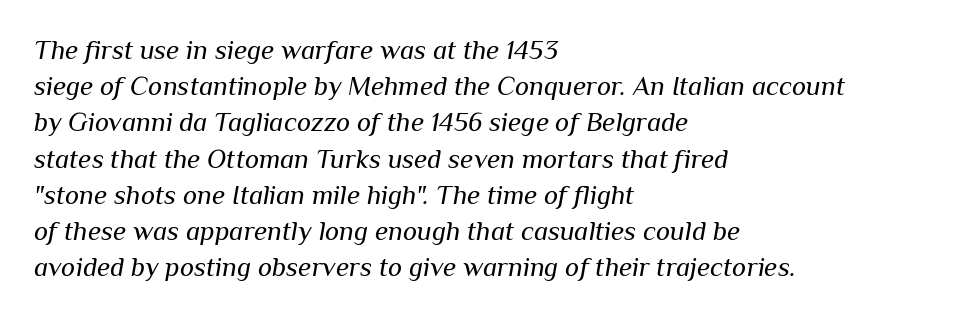
Q: Is the text bold? A: No.
Q: Is the text italic (slanted)? A: Yes, it leans right by about 10 degrees.
Q: Is the text underlined? A: No.
Q: How is the paragraph aligned? A: Left-aligned.
Q: Is the spacing between letters normal or unusually wide? A: Normal.
Q: Is the spacing between lines tight, normal or loose? A: Normal.
